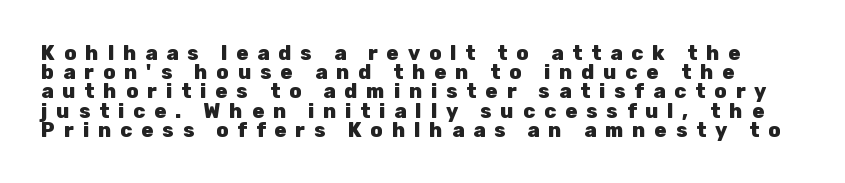
The image shows 20 px bold type, upright; set tight line spacing (0.96x), unusually wide letter spacing (+0.45 em), not underlined.
